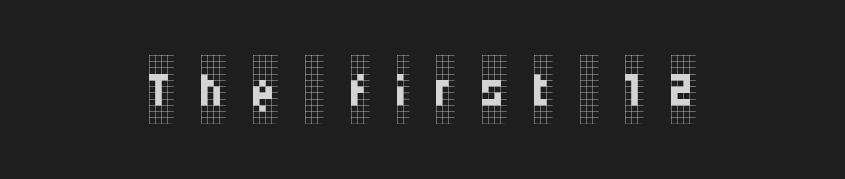
The image shows 68 px regular-weight, condensed serif type, upright; set centered, unusually wide letter spacing (+0.4 em), not underlined; low stroke contrast and a large x-height.
